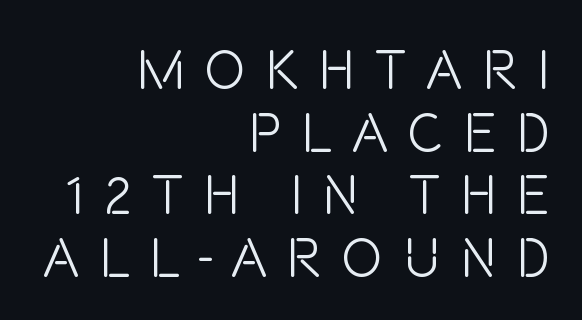
The image shows 55 px light, condensed sans-serif type, upright; set right-aligned, tight line spacing (1.14x), unusually wide letter spacing (+0.36 em), not underlined; low stroke contrast and a large x-height.
